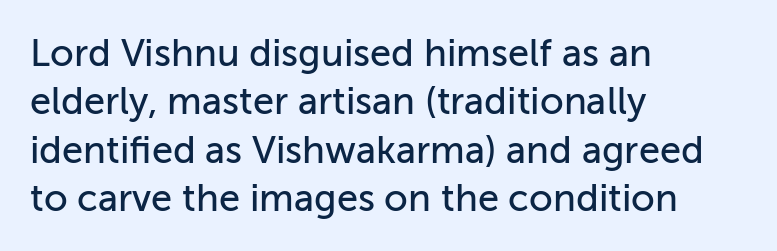
Q: Is the text italic (slanted)? A: No, it is upright.
Q: Is the typeface a serif or a sans-serif typeface? A: Sans-serif.
Q: Is the text underlined? A: No.
Q: How is the paragraph aligned? A: Left-aligned.
Q: Is the spacing between letters normal or unusually wide? A: Normal.
Q: Is the spacing between lines tight, normal or loose? A: Normal.
Q: Width (condensed, normal, or wide)? A: Normal.
Q: Stroke contrast? A: Low.
Q: x-height? A: Medium.
Q: Monospaced? A: No.
